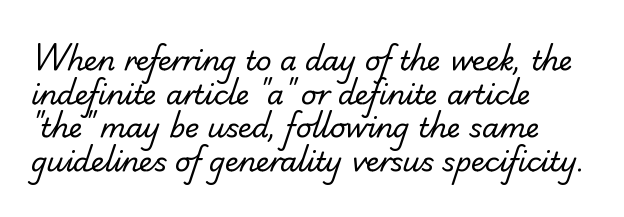
The image shows 27 px text type; set left-aligned, normal line spacing (1.25x), normal letter spacing, not underlined.
